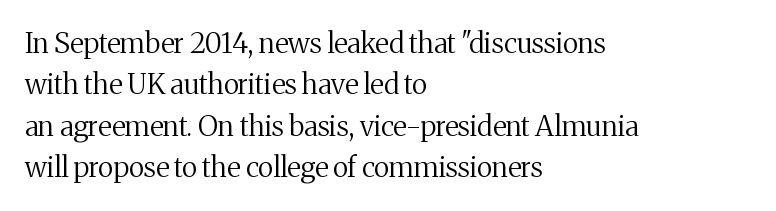
Q: Is the text bold? A: No.
Q: Is the text italic (slanted)? A: No, it is upright.
Q: Is the typeface a serif or a sans-serif typeface? A: Serif.
Q: Is the text underlined? A: No.
Q: How is the paragraph aligned? A: Left-aligned.
Q: Is the spacing between letters normal or unusually wide? A: Normal.
Q: Is the spacing between lines tight, normal or loose? A: Normal.
Q: Width (condensed, normal, or wide)? A: Normal.
Q: Stroke contrast? A: Medium.
Q: x-height? A: Medium.
Q: Monospaced? A: No.
